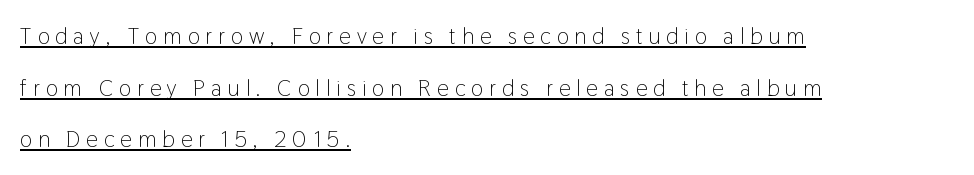
The rendering anchors every line to the left-hand side. Ink coverage per letter is moderate at most. The line texture is sparse and dotted thanks to wide tracking. Vertically, the passage feels expansive, rows floating well apart. The passage shown is underscored from start to finish. Every character sits straight up, as roman type does.
